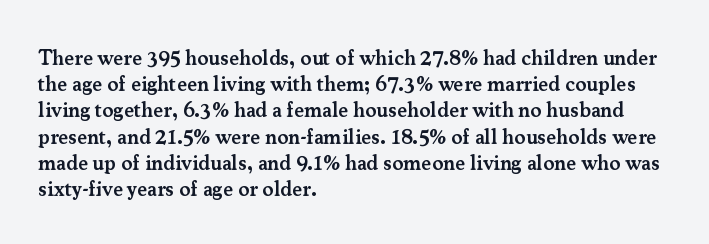
The image shows 21 px text type, upright; set left-aligned, normal line spacing (1.25x), normal letter spacing, not underlined.
